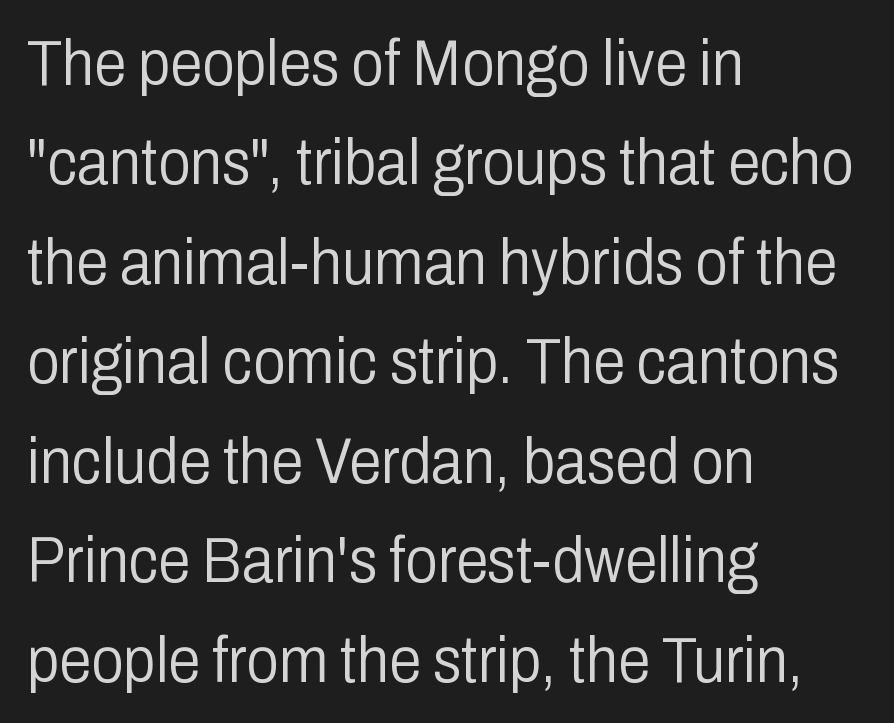
The glyphs are unaccompanied by any horizontal stroke below them. The text was rendered using a sans face with plain stroke endings. Does the lettering tilt? It doesn't — this is upright. Is the stroke heavy? The answer is a plain regular-or-lighter. Horizontal bands of white between lines are of average thickness.
